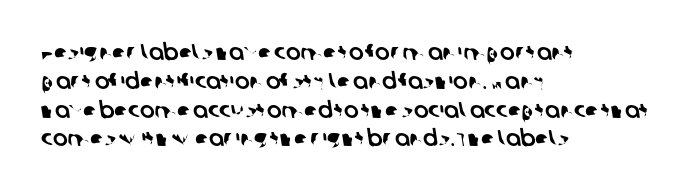
Honestly, the row spacing looks completely unremarkable. Anything drawn beneath the words? Only blank space. A student would call this left alignment; a typographer would say flush left, rag right. Default kerning and tracking; the words read as compact shapes.
